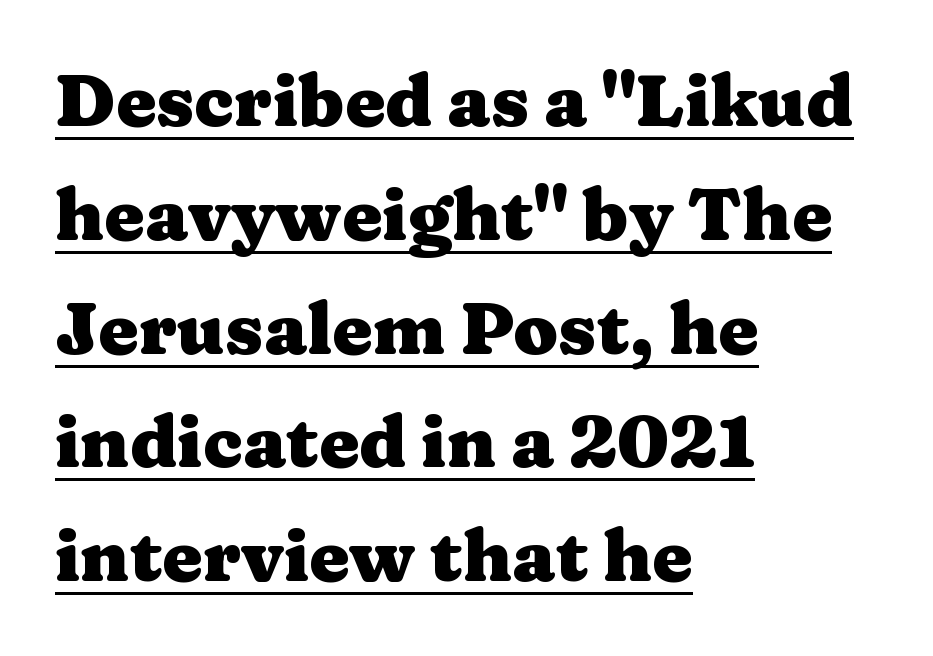
{"serif": "yes", "italic": "no", "bold": "yes", "weight": "heavy", "width": "wide", "stroke_contrast": "medium", "x_height": "medium", "monospaced": "no", "underline": "yes", "align": "left", "line_spacing": "normal", "line_spacing_ratio": 1.58, "letter_spacing": "normal", "letter_spacing_em": 0.0, "glyph_px": 72}
